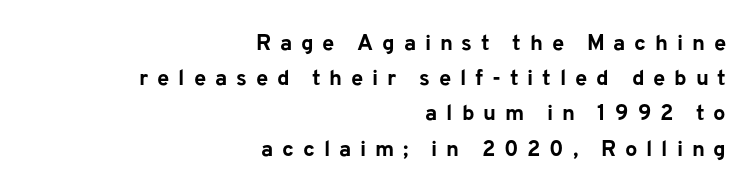
The image shows 22 px bold type, upright; set right-aligned, normal line spacing (1.6x), unusually wide letter spacing (+0.4 em), not underlined.
